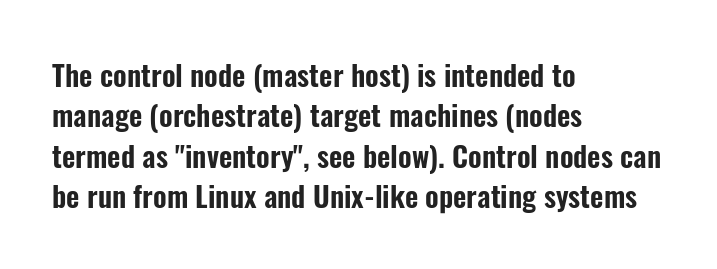
{"serif": "no", "italic": "no", "width": "condensed", "stroke_contrast": "low", "x_height": "medium", "monospaced": "no", "underline": "no", "align": "left", "line_spacing": "normal", "line_spacing_ratio": 1.39, "letter_spacing": "normal", "letter_spacing_em": 0.0, "glyph_px": 29}
